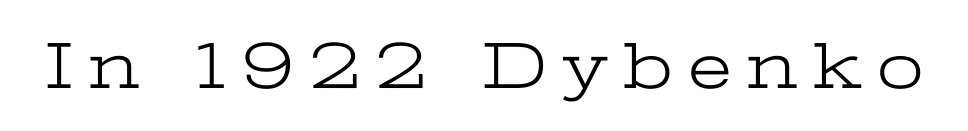
No chunkiness to these letters — they're not bold. Plain, unruled lines of type. Someone cranked the tracking dial way up on this one. The letters stand straight up with perfectly vertical stems. The typeface chosen for these lines features serifs. Proportional: the letters do not fall into vertical columns.
